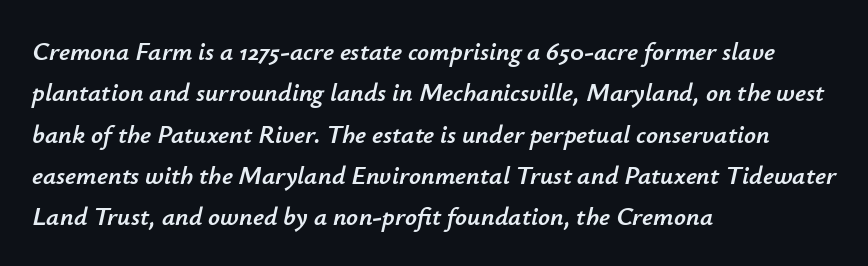
The image shows 26 px text type, italic (leaning right); set left-aligned, normal line spacing (1.59x), normal letter spacing, not underlined.
